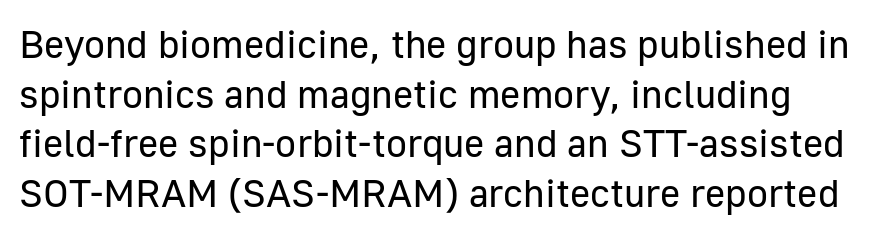
Q: Is the text bold? A: No.
Q: Is the text italic (slanted)? A: No, it is upright.
Q: Is the typeface a serif or a sans-serif typeface? A: Sans-serif.
Q: Is the text underlined? A: No.
Q: Is the spacing between letters normal or unusually wide? A: Normal.
Q: Is the spacing between lines tight, normal or loose? A: Normal.
Q: Width (condensed, normal, or wide)? A: Normal.
Q: Stroke contrast? A: Low.
Q: x-height? A: Medium.
Q: Monospaced? A: No.
